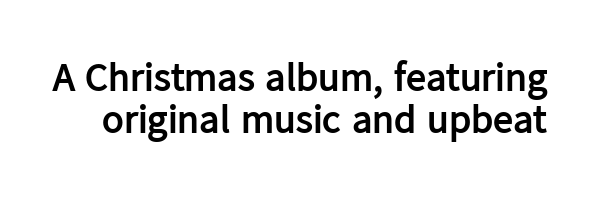
Interline gaps are noticeably narrow in this sample. The typeface chosen for these lines omits serifs. The rendering keeps characters at their native spacing. Plenty of ink on the page — the face is bold. These lines were composed using upright roman letters. The words here are not underlined.
